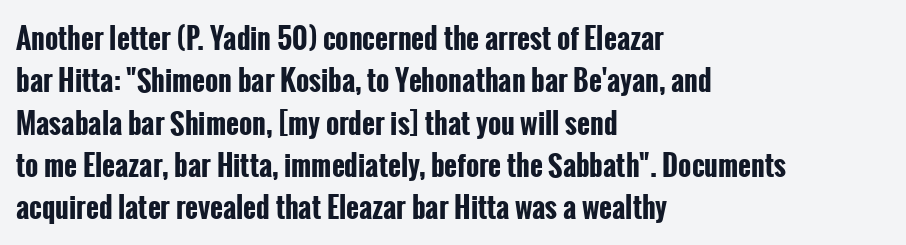
Q: Is the text bold? A: Yes.
Q: Is the text italic (slanted)? A: No, it is upright.
Q: Is the typeface a serif or a sans-serif typeface? A: Sans-serif.
Q: Is the text underlined? A: No.
Q: How is the paragraph aligned? A: Left-aligned.
Q: Is the spacing between letters normal or unusually wide? A: Normal.
Q: Is the spacing between lines tight, normal or loose? A: Normal.
Q: Width (condensed, normal, or wide)? A: Condensed.
Q: Stroke contrast? A: Low.
Q: x-height? A: Medium.
Q: Monospaced? A: No.
